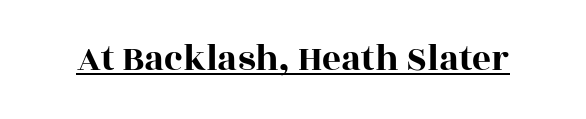
Q: Is the text italic (slanted)? A: No, it is upright.
Q: Is the typeface a serif or a sans-serif typeface? A: Serif.
Q: Is the text underlined? A: Yes.
Q: Is the spacing between letters normal or unusually wide? A: Normal.
Q: Width (condensed, normal, or wide)? A: Wide.
Q: x-height? A: Large.
Q: Monospaced? A: No.
